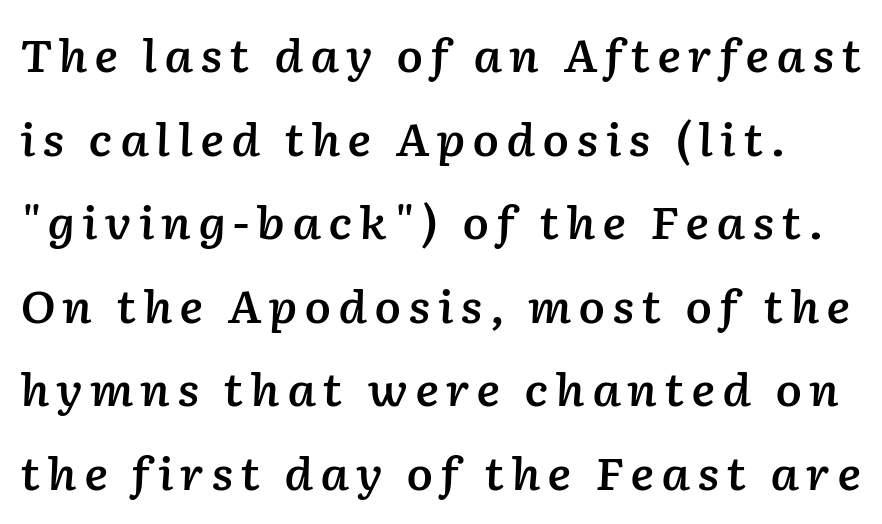
The image shows 44 px semibold type, italic (leaning right); set loose line spacing (1.9x), not underlined; low stroke contrast and a medium x-height.
